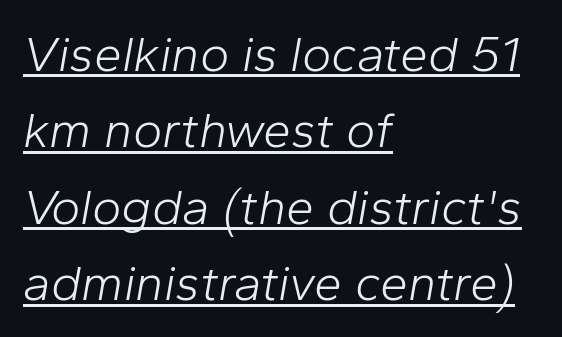
Q: Is the text bold? A: No.
Q: Is the text italic (slanted)? A: Yes, it leans right by about 10 degrees.
Q: Is the text underlined? A: Yes.
Q: How is the paragraph aligned? A: Left-aligned.
Q: Is the spacing between letters normal or unusually wide? A: Normal.
Q: Is the spacing between lines tight, normal or loose? A: Normal.
Q: Width (condensed, normal, or wide)? A: Normal.
Q: Stroke contrast? A: Low.
Q: x-height? A: Medium.
Q: Monospaced? A: No.
